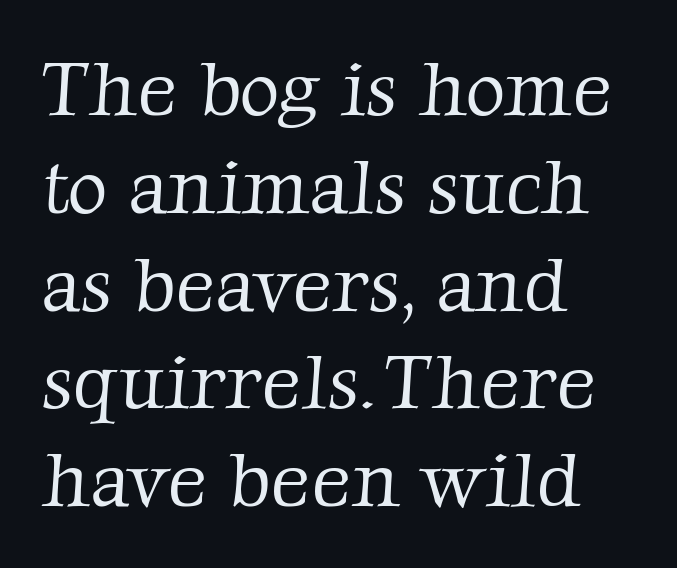
{"serif": "yes", "bold": "no", "weight": "light", "width": "normal", "stroke_contrast": "low", "x_height": "medium", "monospaced": "no", "underline": "no", "align": "left", "line_spacing": "normal", "line_spacing_ratio": 1.27, "letter_spacing": "normal", "letter_spacing_em": 0.0, "glyph_px": 77}
